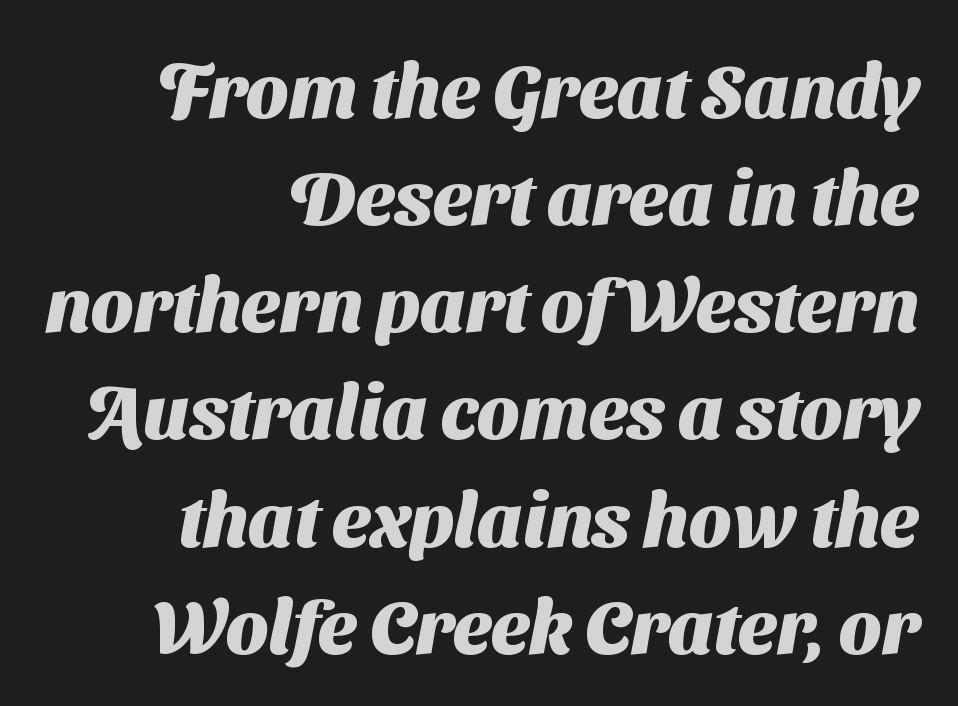
These lines are rendered in a variable-pitch font. The face used here is rendered with its standard letterfit. Observe the absence of serifs on each vertical stroke in this sample. How would I describe the line gaps? Plain and ordinary.
